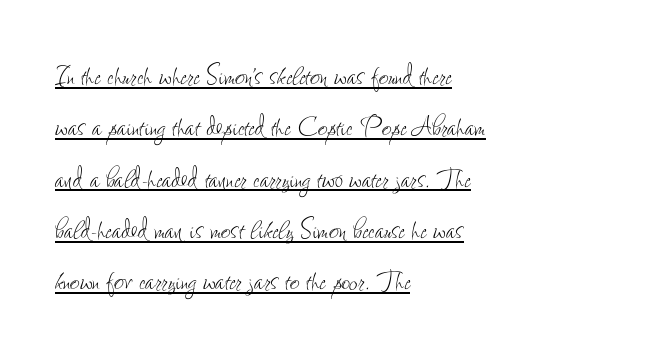
Short and long lines alike share a common starting point at left. Think of a printed novel: that variable character pitch is what you see here. This sample keeps an unexceptional amount of space between lines. Tracking here is standard; glyphs follow each other at the usual distance.
